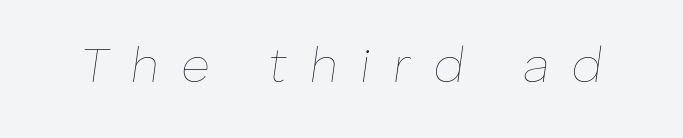
Q: Is the text bold? A: No.
Q: Is the text italic (slanted)? A: Yes, it leans right by about 8 degrees.
Q: Is the text underlined? A: No.
Q: Is the spacing between letters normal or unusually wide? A: Unusually wide.
Q: Width (condensed, normal, or wide)? A: Normal.
Q: Stroke contrast? A: Low.
Q: x-height? A: Medium.
Q: Monospaced? A: No.
